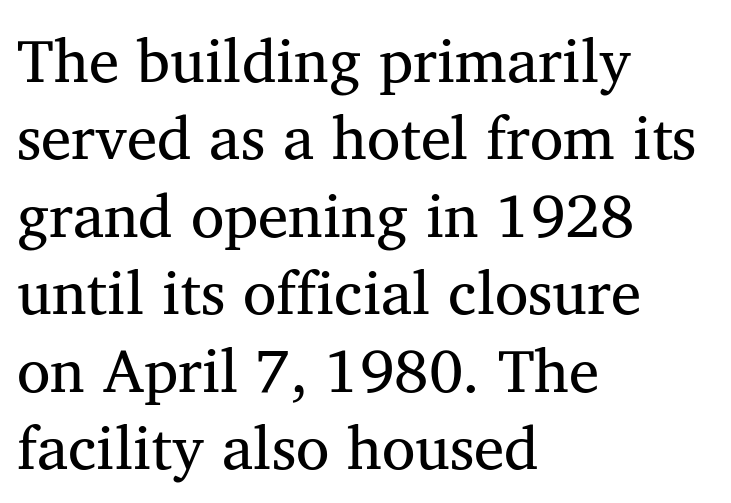
Q: Is the typeface a serif or a sans-serif typeface? A: Serif.
Q: Is the text underlined? A: No.
Q: How is the paragraph aligned? A: Left-aligned.
Q: Is the spacing between letters normal or unusually wide? A: Normal.
Q: Is the spacing between lines tight, normal or loose? A: Normal.
Q: Width (condensed, normal, or wide)? A: Normal.
Q: Stroke contrast? A: Medium.
Q: x-height? A: Medium.
Q: Monospaced? A: No.
